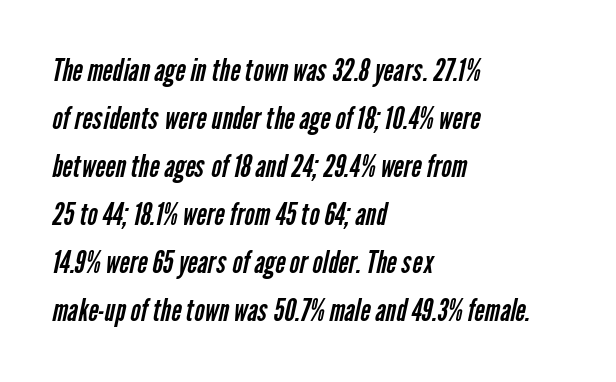
A clean baseline with only descenders dipping below it. A sans-serif font was chosen for this passage. The text block is weighted toward the left margin, trailing off unevenly rightward. The passage shown has conventional tracking throughout.
